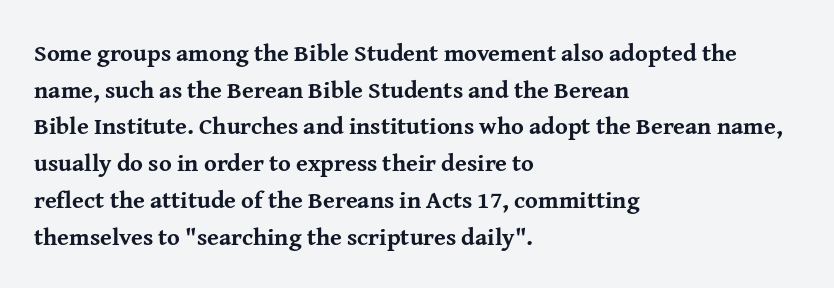
{"italic": "no", "bold": "yes", "underline": "no", "align": "left", "line_spacing": "normal", "line_spacing_ratio": 1.53, "letter_spacing": "normal", "letter_spacing_em": 0.0, "glyph_px": 24}
